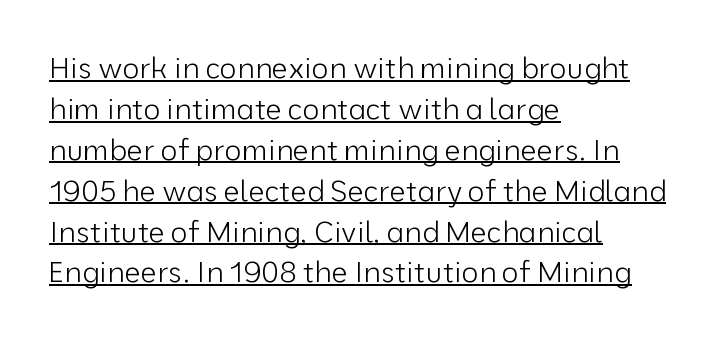
The image shows 29 px light sans-serif type, upright; set left-aligned, normal line spacing (1.41x), normal letter spacing, underlined; low stroke contrast and a medium x-height.
